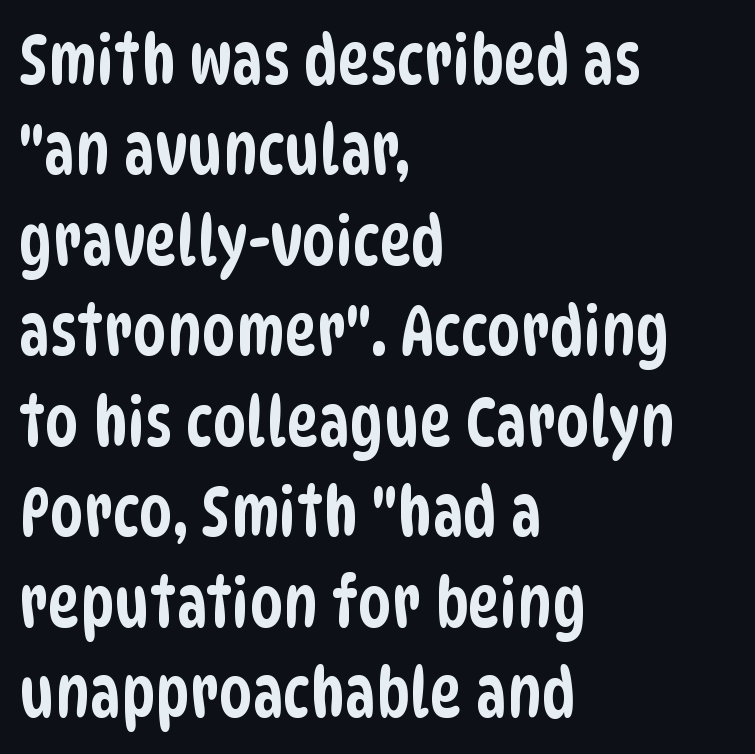
{"serif": "no", "width": "condensed", "stroke_contrast": "low", "x_height": "large", "monospaced": "no", "underline": "no", "align": "left", "line_spacing": "normal", "line_spacing_ratio": 1.33, "letter_spacing": "normal", "letter_spacing_em": 0.0, "glyph_px": 68}
